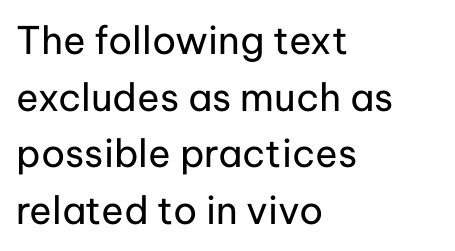
The passage shown is typed in a proportional face where columns would drift. Leftover space on each line is placed entirely after the last word. Is this a heavy cut? Hardly; it is regular or lighter. The baseline area is clear. No italicization has been applied; the sample stays upright. The glyphs in this specimen are sans serif.
